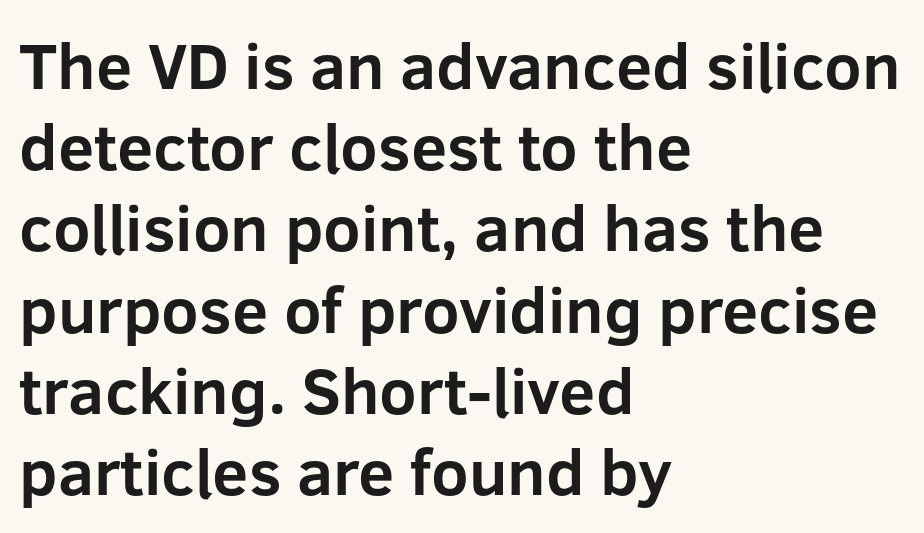
Line starts are locked; line ends wander. A typesetter would mark this as roman, not italic. Unlike a traditional serif, this face leaves its strokes unadorned. Character widths vary here, with narrow letters taking less room than wide ones.
